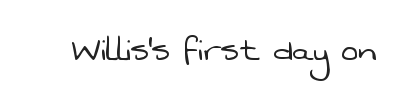
The image shows 41 px light sans-serif type; set normal letter spacing, not underlined; low stroke contrast and a medium x-height.
